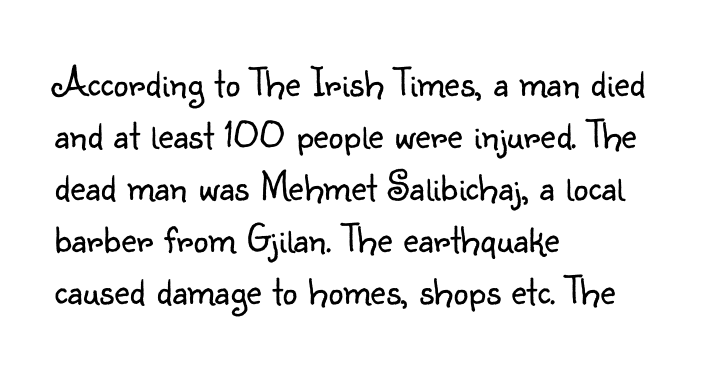
Where is the straight margin? On the left. Just letters on the line, the space beneath them empty. The letters look calm and open, with moderate or lighter stems. Serifs: no, the terminals of the letterforms are clean. The horizontal fit of the characters is conventional and even.
